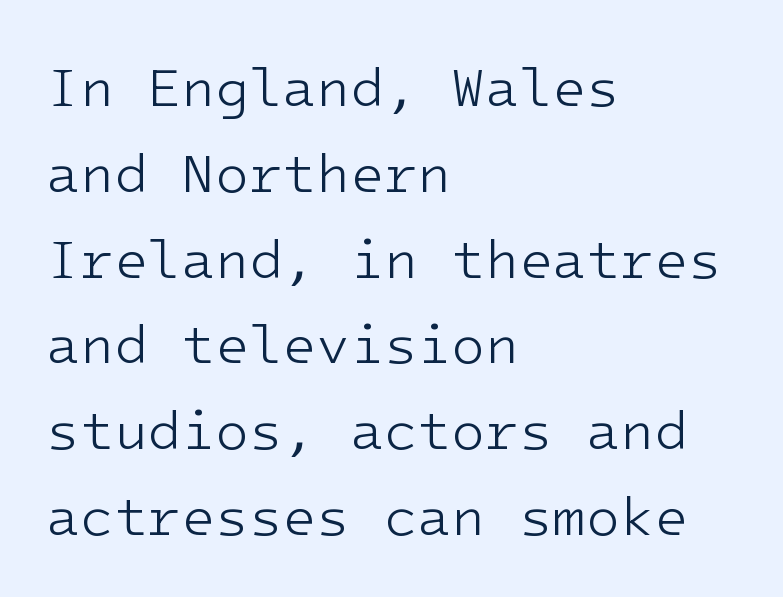
{"serif": "no", "italic": "no", "bold": "no", "weight": "light", "width": "normal", "stroke_contrast": "low", "x_height": "medium", "monospaced": "yes", "underline": "no", "align": "left", "line_spacing": "normal", "line_spacing_ratio": 1.56, "letter_spacing": "normal", "letter_spacing_em": 0.0, "glyph_px": 55}
